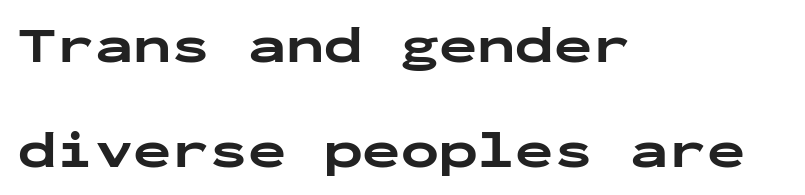
The image shows 51 px bold, wide sans-serif type, upright, monospaced; set left-aligned, loose line spacing (2.05x), normal letter spacing, not underlined; low stroke contrast and a medium x-height.
